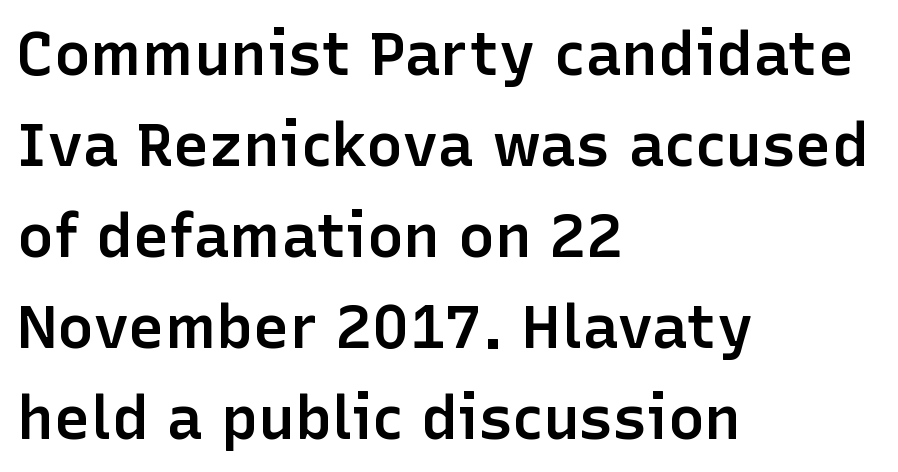
{"serif": "no", "italic": "no", "bold": "semi", "weight": "semibold", "width": "normal", "stroke_contrast": "low", "x_height": "medium", "monospaced": "no", "underline": "no", "align": "left", "line_spacing": "normal", "line_spacing_ratio": 1.49, "letter_spacing": "normal", "letter_spacing_em": 0.0, "glyph_px": 61}
